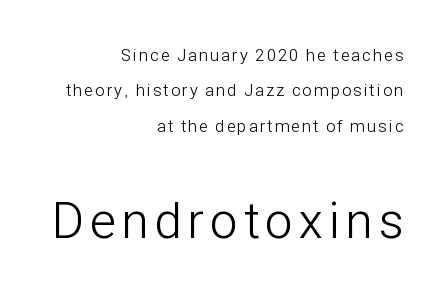
The image shows 50 px light, condensed sans-serif type, upright; set right-aligned, loose line spacing (2.08x), not underlined; the second (bottom) block is 2.94x larger; low stroke contrast and a medium x-height.
